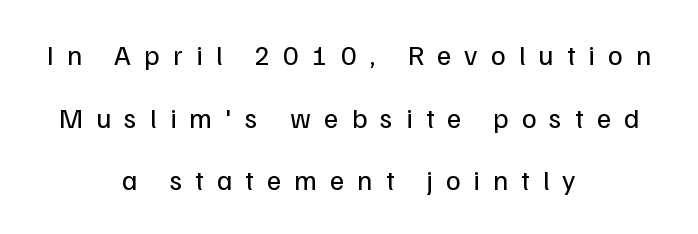
{"serif": "no", "italic": "no", "bold": "no", "weight": "regular", "width": "normal", "stroke_contrast": "low", "x_height": "medium", "monospaced": "no", "underline": "no", "align": "center", "line_spacing": "loose", "line_spacing_ratio": 2.24, "letter_spacing": "wide", "letter_spacing_em": 0.47, "glyph_px": 28}
